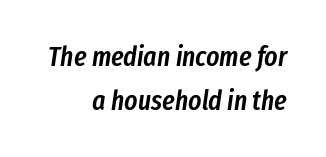
{"italic": "yes", "lean": "right", "slant_degrees": 8, "bold": "semi", "weight": "semibold", "width": "condensed", "stroke_contrast": "low", "x_height": "medium", "monospaced": "no", "underline": "no", "align": "right", "line_spacing": "normal", "line_spacing_ratio": 1.56, "letter_spacing": "normal", "letter_spacing_em": 0.0, "glyph_px": 28}
